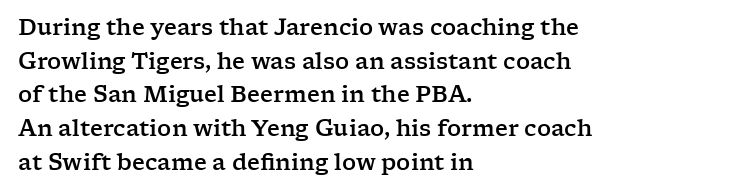
Q: Is the text italic (slanted)? A: No, it is upright.
Q: Is the text underlined? A: No.
Q: How is the paragraph aligned? A: Left-aligned.
Q: Is the spacing between letters normal or unusually wide? A: Normal.
Q: Is the spacing between lines tight, normal or loose? A: Normal.
